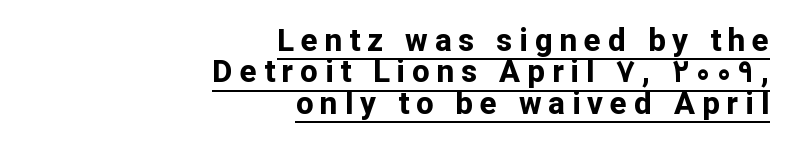
Alignment: flush right. The passage shown has open, widely tracked lettering throughout. Cramped leading. The words here are underlined.
